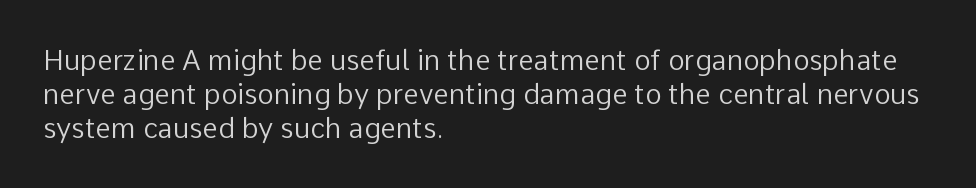
Q: Is the text bold? A: No.
Q: Is the text italic (slanted)? A: No, it is upright.
Q: Is the typeface a serif or a sans-serif typeface? A: Sans-serif.
Q: Is the text underlined? A: No.
Q: How is the paragraph aligned? A: Left-aligned.
Q: Is the spacing between letters normal or unusually wide? A: Normal.
Q: Width (condensed, normal, or wide)? A: Normal.
Q: Stroke contrast? A: Low.
Q: x-height? A: Medium.
Q: Monospaced? A: No.
